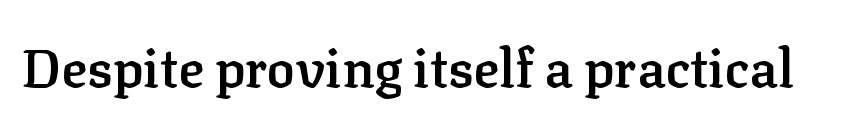
{"serif": "yes", "italic": "no", "bold": "semi", "weight": "semibold", "width": "normal", "stroke_contrast": "low", "x_height": "medium", "monospaced": "no", "underline": "no", "letter_spacing": "normal", "letter_spacing_em": 0.0, "glyph_px": 53}
